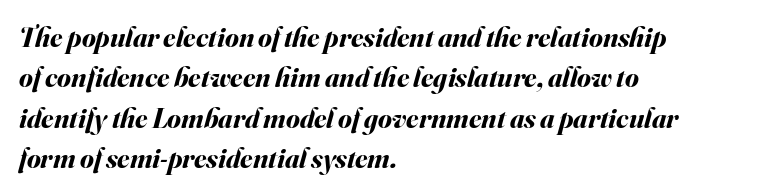
Q: Is the text bold? A: Yes.
Q: Is the text italic (slanted)? A: Yes, it leans right by about 16 degrees.
Q: Is the text underlined? A: No.
Q: How is the paragraph aligned? A: Left-aligned.
Q: Is the spacing between letters normal or unusually wide? A: Normal.
Q: Is the spacing between lines tight, normal or loose? A: Normal.
Q: Width (condensed, normal, or wide)? A: Normal.
Q: Stroke contrast? A: Medium.
Q: x-height? A: Small.
Q: Monospaced? A: No.
